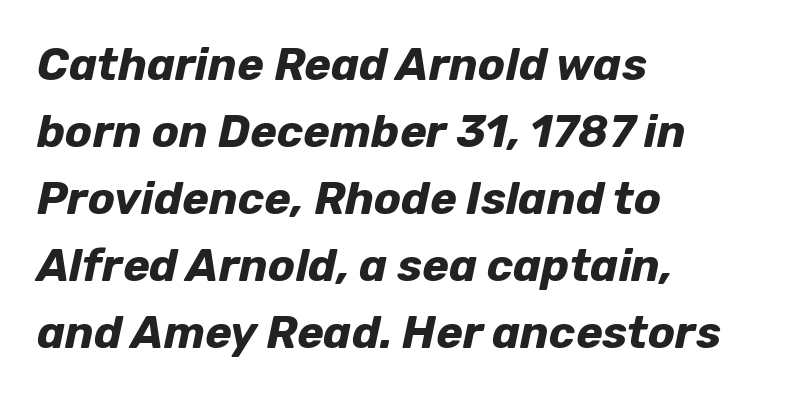
Q: Is the text bold? A: Yes.
Q: Is the text italic (slanted)? A: Yes, it leans right by about 12 degrees.
Q: Is the text underlined? A: No.
Q: How is the paragraph aligned? A: Left-aligned.
Q: Is the spacing between letters normal or unusually wide? A: Normal.
Q: Is the spacing between lines tight, normal or loose? A: Normal.
Q: Width (condensed, normal, or wide)? A: Normal.
Q: Stroke contrast? A: Low.
Q: x-height? A: Medium.
Q: Monospaced? A: No.
